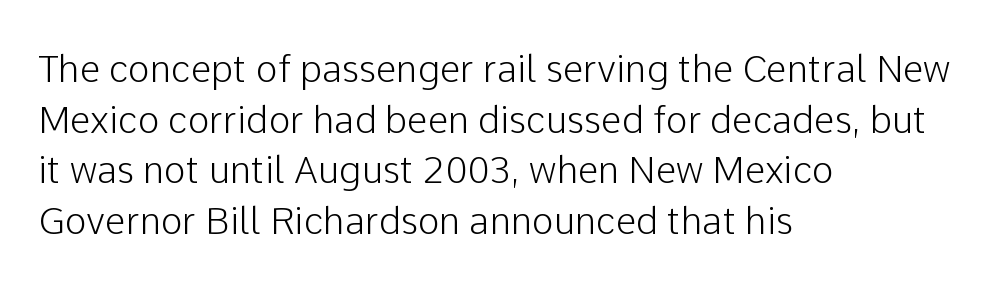
Descender tails drop into unmarked territory. If you drew a ruler down the left edge, every line would touch it. You could not count columns in this text — the font is proportionally spaced. The letters stand upright; this is a roman face.
